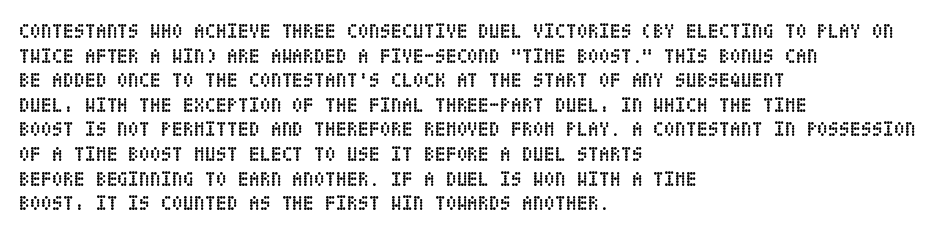
{"italic": "no", "bold": "yes", "underline": "no", "align": "left", "line_spacing_ratio": 1.23, "letter_spacing": "normal", "letter_spacing_em": 0.0, "glyph_px": 20}
